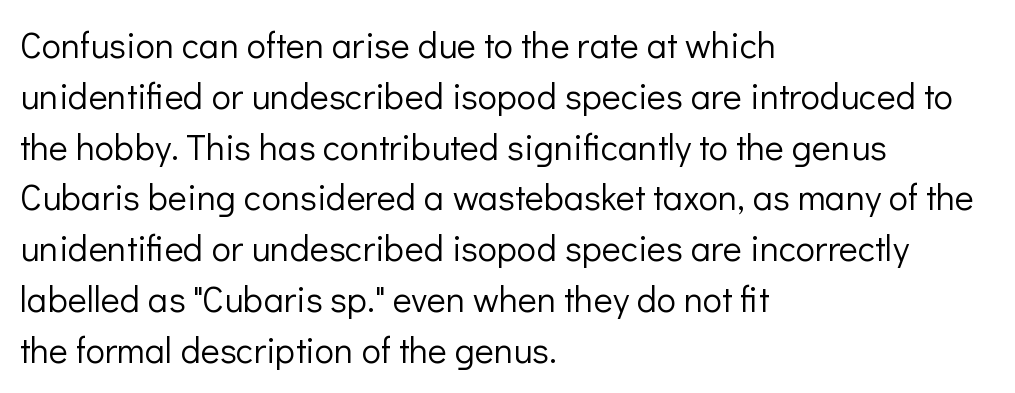
{"serif": "no", "italic": "no", "bold": "no", "weight": "light", "width": "normal", "stroke_contrast": "low", "x_height": "medium", "monospaced": "no", "underline": "no", "align": "left", "line_spacing": "normal", "line_spacing_ratio": 1.41, "letter_spacing": "normal", "letter_spacing_em": 0.0, "glyph_px": 36}
